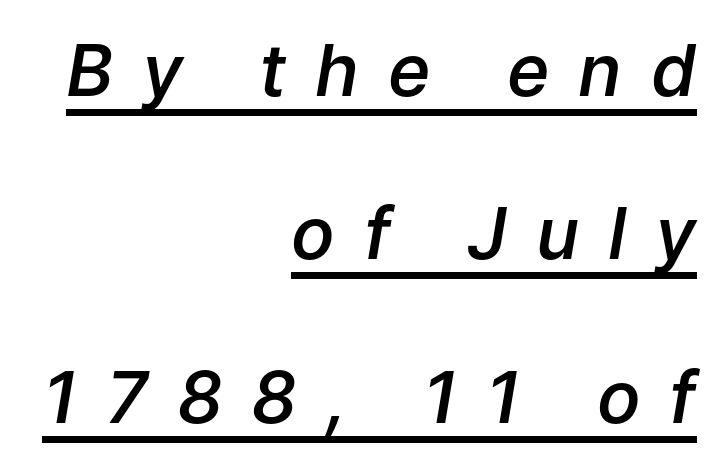
The image shows 72 px semibold type, italic (leaning right); set right-aligned, loose line spacing (2.27x), unusually wide letter spacing (+0.4 em), underlined; low stroke contrast and a medium x-height.
